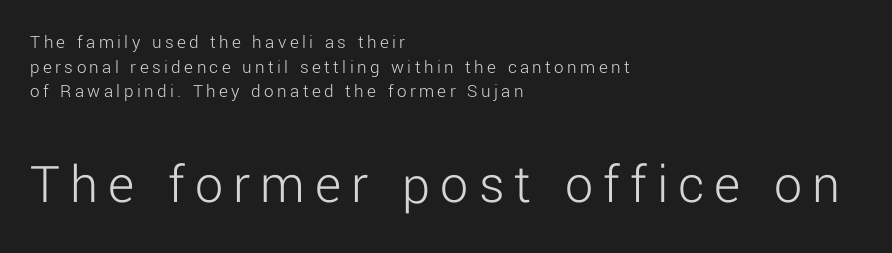
Q: Is the text bold? A: No.
Q: Is the text italic (slanted)? A: No, it is upright.
Q: Is the typeface a serif or a sans-serif typeface? A: Sans-serif.
Q: Is the text underlined? A: No.
Q: How is the paragraph aligned? A: Left-aligned.
Q: Is the spacing between lines tight, normal or loose? A: Normal.
Q: Which block of text is set in a larger size, the first (top) or the second (bottom)? A: The second (bottom) one.
Q: Width (condensed, normal, or wide)? A: Normal.
Q: Stroke contrast? A: Low.
Q: x-height? A: Medium.
Q: Monospaced? A: No.
